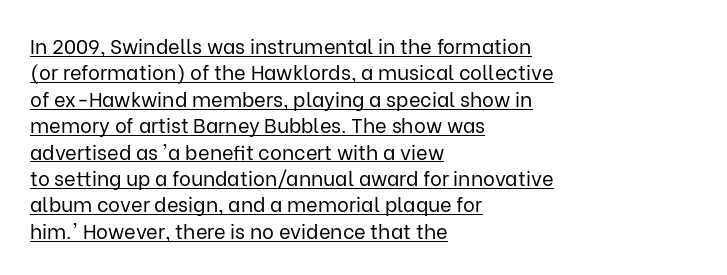
These lines sit exactly where default settings would place them. What decoration does the sample have? An underline. Glyph-to-glyph distance matches everyday printed text. Nope, not italic — everything's standing straight. Each line starts at the same left margin while the right side varies.
